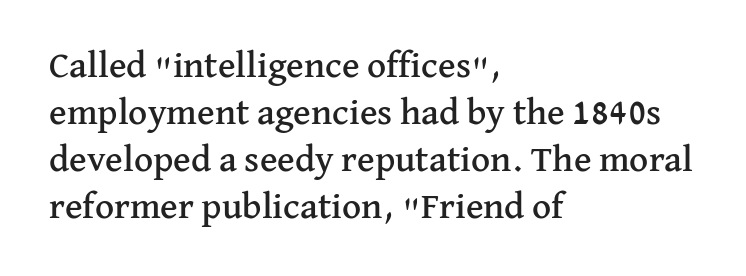
{"serif": "yes", "italic": "no", "width": "normal", "stroke_contrast": "medium", "x_height": "medium", "monospaced": "no", "underline": "no", "align": "left", "line_spacing": "normal", "line_spacing_ratio": 1.27, "letter_spacing": "normal", "letter_spacing_em": 0.0, "glyph_px": 37}
